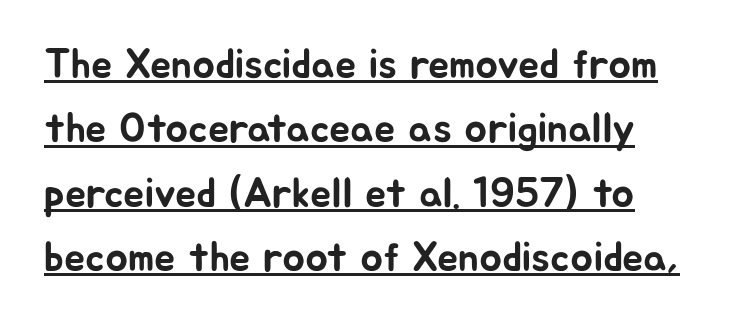
The image shows 42 px sans-serif type, upright; set left-aligned, normal line spacing (1.53x), normal letter spacing, underlined; low stroke contrast and a medium x-height.
